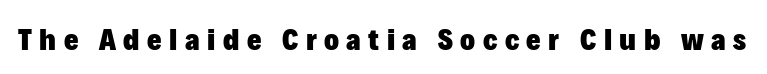
Looks like regular typesetting: each glyph gets only the width it needs. Serif or sans? Sans — the stroke terminals are bare. Does the lettering tilt? It doesn't — this is upright. Clear beneath every line of the passage.
